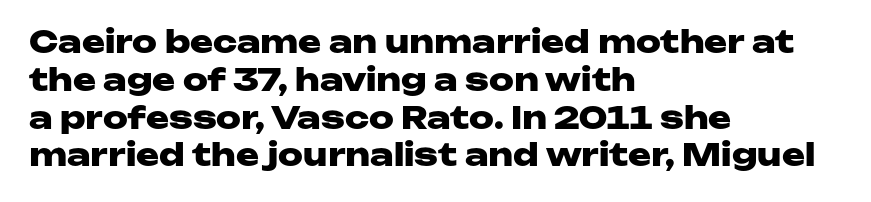
Q: Is the text bold? A: Yes.
Q: Is the text italic (slanted)? A: No, it is upright.
Q: Is the typeface a serif or a sans-serif typeface? A: Sans-serif.
Q: Is the text underlined? A: No.
Q: How is the paragraph aligned? A: Left-aligned.
Q: Is the spacing between letters normal or unusually wide? A: Normal.
Q: Width (condensed, normal, or wide)? A: Wide.
Q: Stroke contrast? A: Low.
Q: x-height? A: Medium.
Q: Monospaced? A: No.
